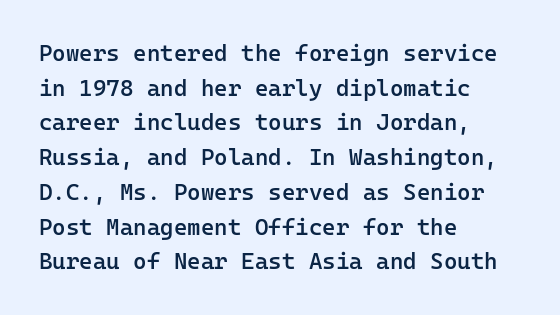
{"italic": "no", "bold": "semi", "underline": "no", "align": "left", "line_spacing": "normal", "line_spacing_ratio": 1.51, "letter_spacing": "normal", "letter_spacing_em": 0.0, "glyph_px": 23}
